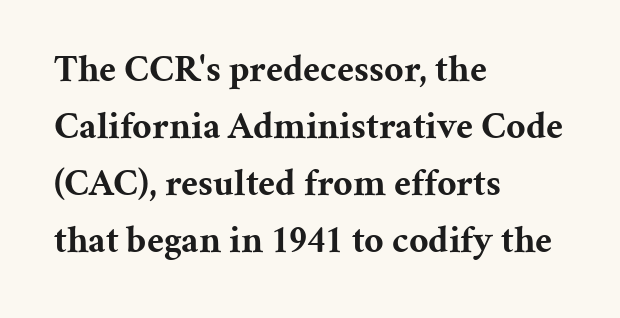
The space beneath each line is pristine and unruled. Is there much room between lines? A standard amount, neither cramped nor airy. Upright lettering throughout. The compositor pushed each line to the left boundary. Does extra space separate the letters? No, they use regular spacing.
